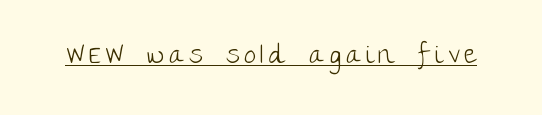
{"italic": "no", "bold": "no", "underline": "yes", "glyph_px": 27}
